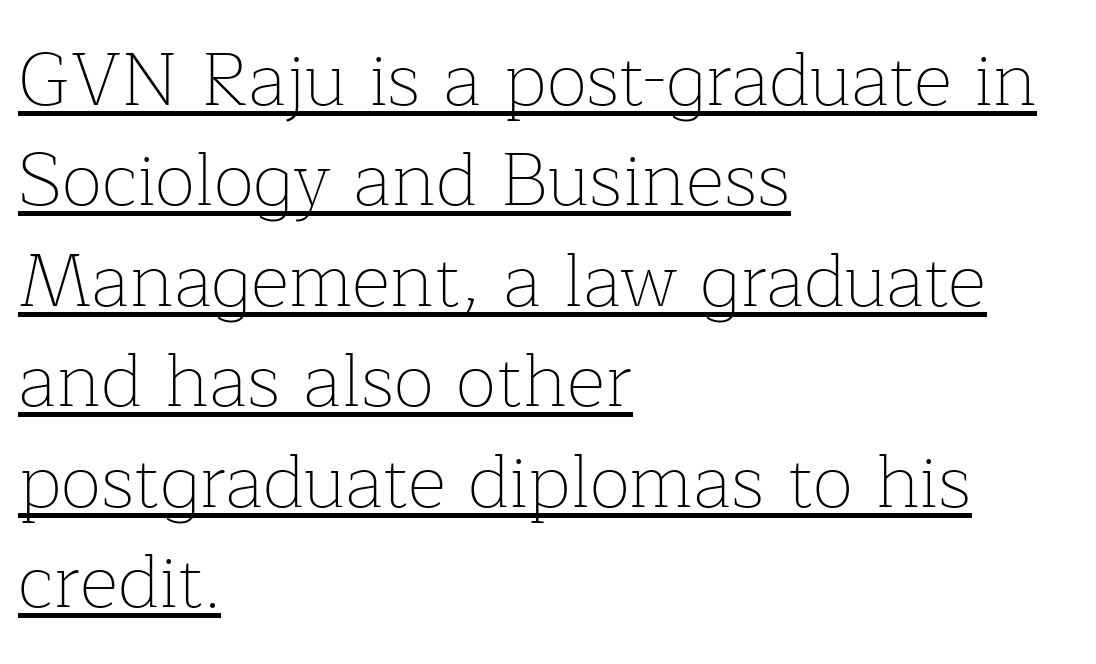
The image shows 75 px thin serif type, upright; set left-aligned, normal line spacing (1.34x), normal letter spacing, underlined; low stroke contrast and a medium x-height.
